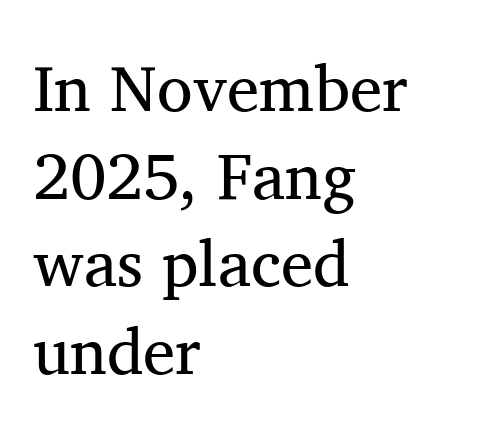
The image shows 65 px regular-weight serif type, upright; set left-aligned, normal line spacing (1.35x), normal letter spacing, not underlined; medium stroke contrast and a medium x-height.
